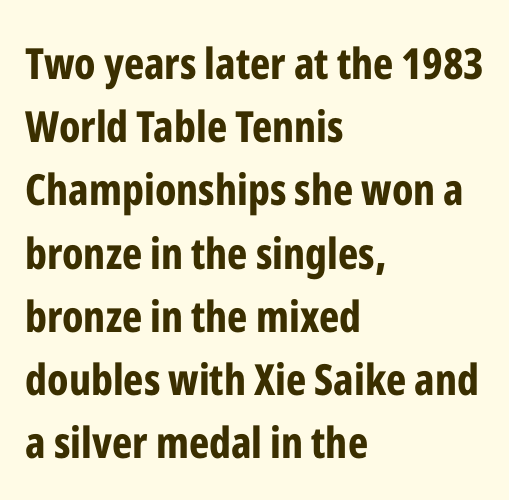
You can tell it's not italic because the verticals are truly vertical. Is the type bold? Yes — the strokes are clearly thick and heavy. The glyphs are unaccompanied by any horizontal stroke below them. These lines are rendered in a variable-pitch font. If you drew a ruler down the left edge, every line would touch it.
